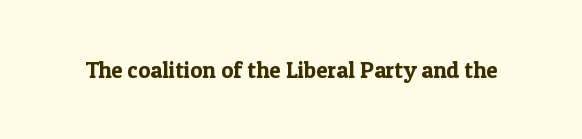
{"italic": "no", "underline": "no", "letter_spacing": "normal", "letter_spacing_em": 0.0, "glyph_px": 23}
